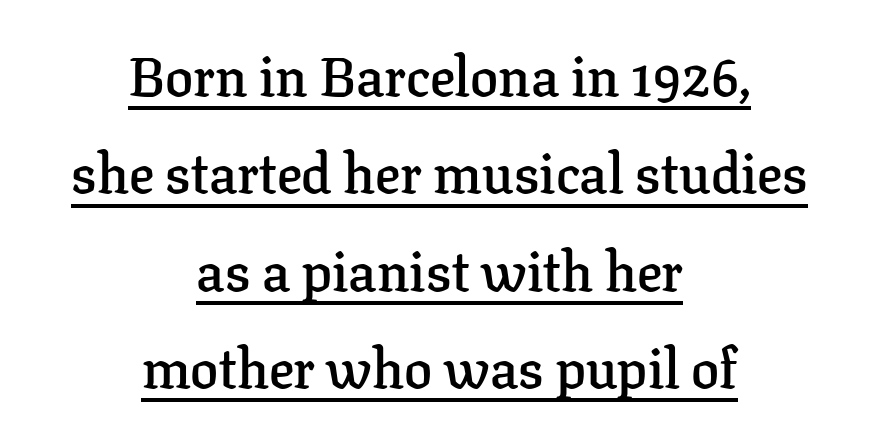
Q: Is the text bold? A: Semi-bold.
Q: Is the text italic (slanted)? A: No, it is upright.
Q: Is the typeface a serif or a sans-serif typeface? A: Serif.
Q: Is the text underlined? A: Yes.
Q: How is the paragraph aligned? A: Centered.
Q: Is the spacing between letters normal or unusually wide? A: Normal.
Q: Width (condensed, normal, or wide)? A: Normal.
Q: Stroke contrast? A: Low.
Q: x-height? A: Medium.
Q: Monospaced? A: No.
